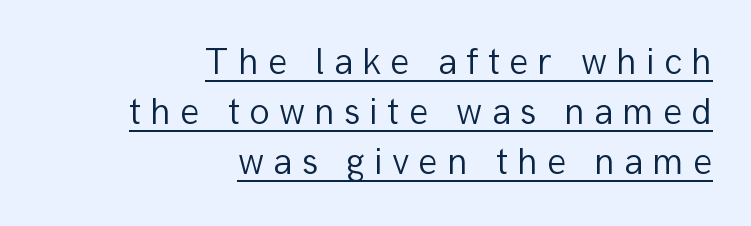
Q: Is the text bold? A: No.
Q: Is the text italic (slanted)? A: No, it is upright.
Q: Is the typeface a serif or a sans-serif typeface? A: Sans-serif.
Q: Is the text underlined? A: Yes.
Q: How is the paragraph aligned? A: Right-aligned.
Q: Is the spacing between letters normal or unusually wide? A: Unusually wide.
Q: Is the spacing between lines tight, normal or loose? A: Normal.
Q: Width (condensed, normal, or wide)? A: Normal.
Q: Stroke contrast? A: Low.
Q: x-height? A: Medium.
Q: Monospaced? A: No.
